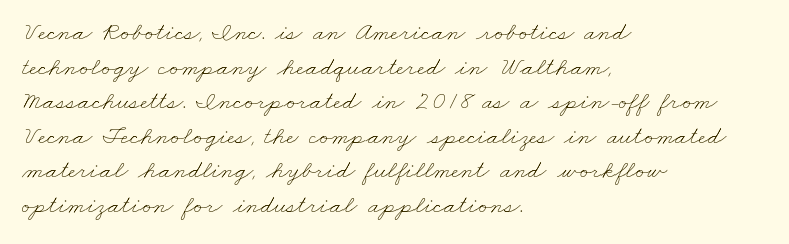
Q: Is the text bold? A: No.
Q: Is the text underlined? A: No.
Q: How is the paragraph aligned? A: Left-aligned.
Q: Is the spacing between letters normal or unusually wide? A: Normal.
Q: Is the spacing between lines tight, normal or loose? A: Normal.
